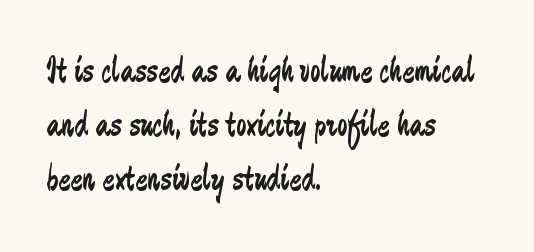
{"serif": "no", "bold": "no", "weight": "regular", "width": "condensed", "stroke_contrast": "low", "x_height": "small", "monospaced": "no", "underline": "no", "align": "left", "line_spacing": "normal", "line_spacing_ratio": 1.5, "letter_spacing": "normal", "letter_spacing_em": 0.0, "glyph_px": 36}
